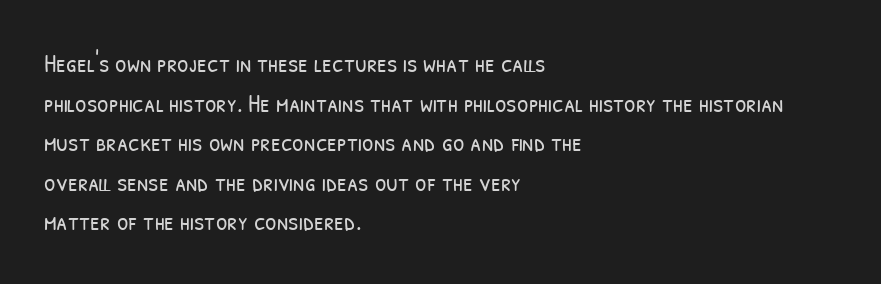
{"bold": "no", "underline": "no", "align": "left", "line_spacing": "normal", "line_spacing_ratio": 1.52, "letter_spacing": "normal", "letter_spacing_em": 0.0, "glyph_px": 26}
